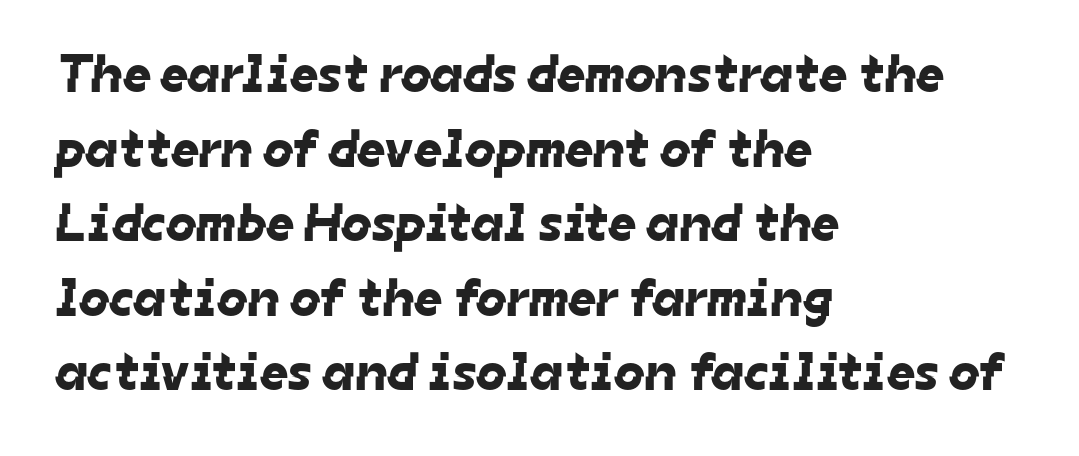
Varying glyph widths throughout — classic text-font behaviour. A normal amount of white space separates one row of letters from the next. Are there feet on the stems? There aren't — it's a sans. You could call the tracking neutral — neither tight nor loose. The space directly below the letters is spotless.
